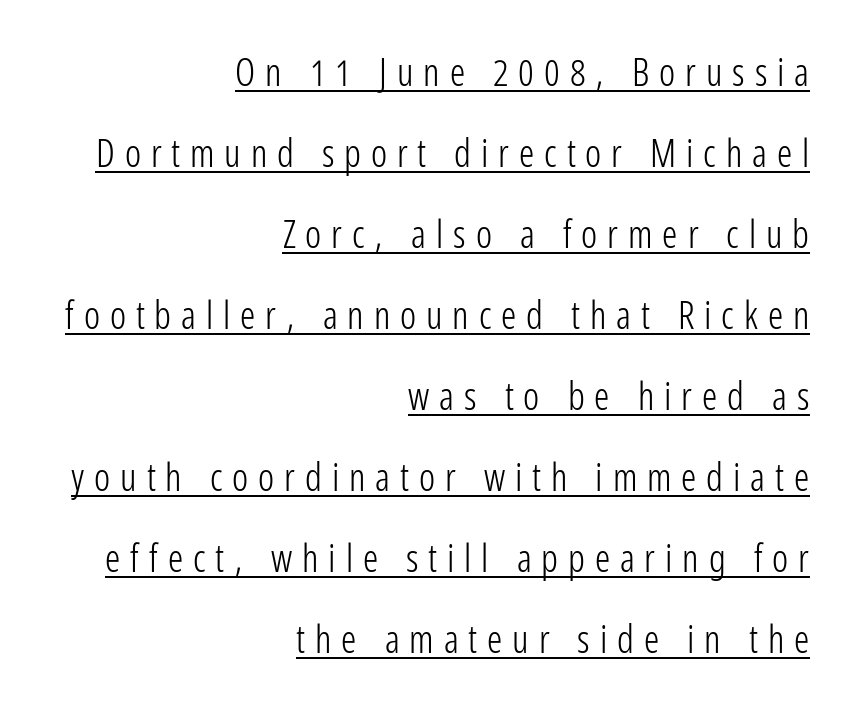
The letters are spread apart with noticeably loose tracking. Spacing verdict: proportional, widths tailored to each character. These characters rest on top of a visible drawn line. Weight: in the light-to-regular range.
